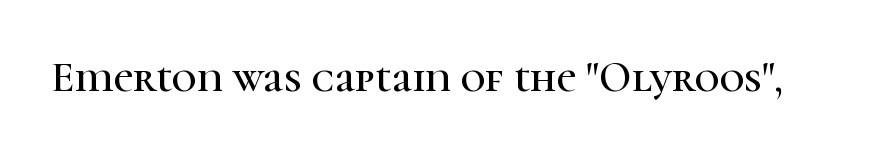
Is this a fixed-width face? No — the glyphs have proportional, varying widths. No italicization has been applied; the sample stays upright. You can tell from the footed stems that serif type was used. The space beneath each line is pristine and unruled.
